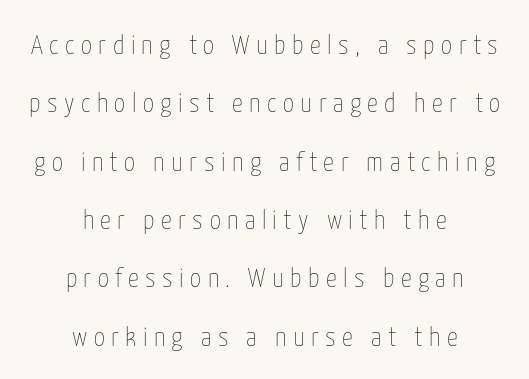
{"italic": "no", "bold": "no", "underline": "no", "align": "center", "line_spacing": "loose", "line_spacing_ratio": 2.16, "letter_spacing": "wide", "letter_spacing_em": 0.24, "glyph_px": 27}
